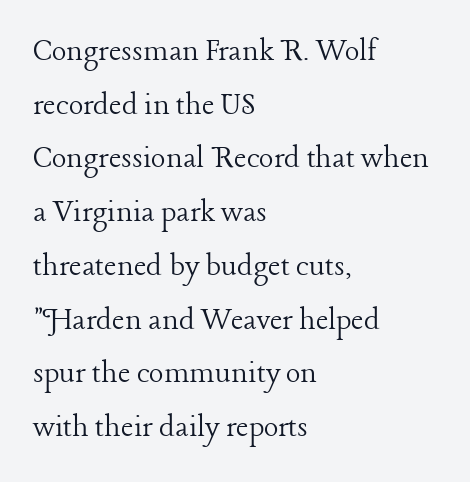
Q: Is the text bold? A: No.
Q: Is the text italic (slanted)? A: No, it is upright.
Q: Is the typeface a serif or a sans-serif typeface? A: Serif.
Q: Is the text underlined? A: No.
Q: How is the paragraph aligned? A: Left-aligned.
Q: Is the spacing between letters normal or unusually wide? A: Normal.
Q: Is the spacing between lines tight, normal or loose? A: Normal.
Q: Width (condensed, normal, or wide)? A: Normal.
Q: Stroke contrast? A: Low.
Q: x-height? A: Medium.
Q: Monospaced? A: No.
